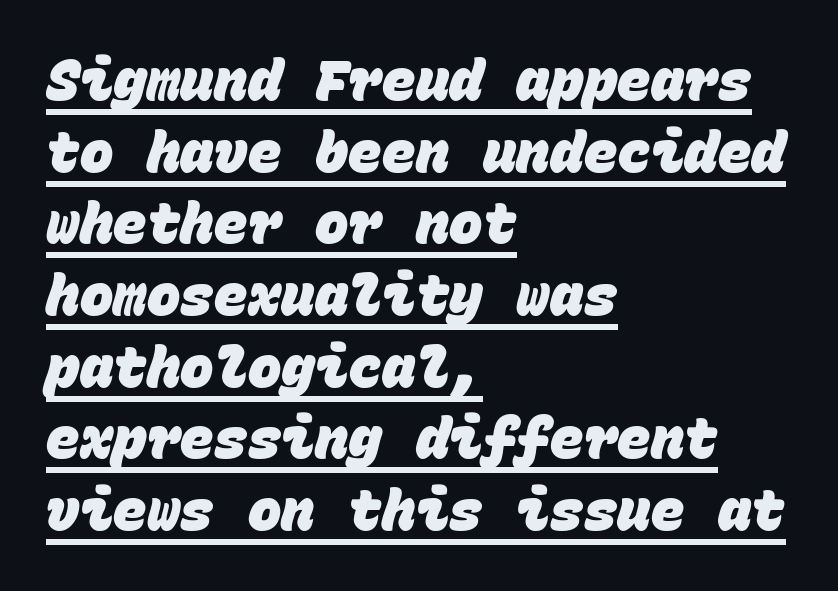
Nope, no serifs anywhere on these letters. Is there an underline? Yes — a line sits under the letters. This rendering leaves character spacing at its baseline value. Typographic density is high because the face is bold. The ragged edge is on the right, which tells us the setting is flush left. Is this a fixed-width face? Yes — each glyph sits in an identical cell.
